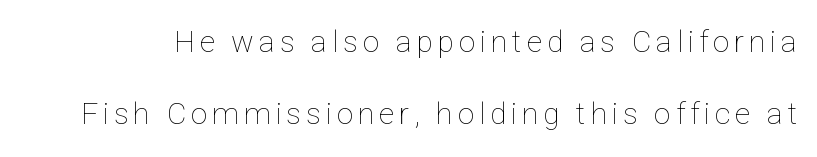
Q: Is the text bold? A: No.
Q: Is the text italic (slanted)? A: No, it is upright.
Q: Is the text underlined? A: No.
Q: Is the spacing between lines tight, normal or loose? A: Loose.
Q: Width (condensed, normal, or wide)? A: Normal.
Q: Stroke contrast? A: Low.
Q: x-height? A: Medium.
Q: Monospaced? A: No.
